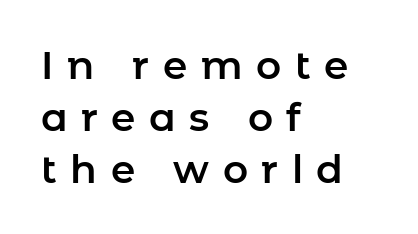
All the whitespace from short lines collects on the right. Vertical spacing — default. The horizontal fit of the characters is loose and conspicuously gappy. Each letter keeps its own natural width here, so spacing adapts to shape. Do the letters lean? They stand straight.
